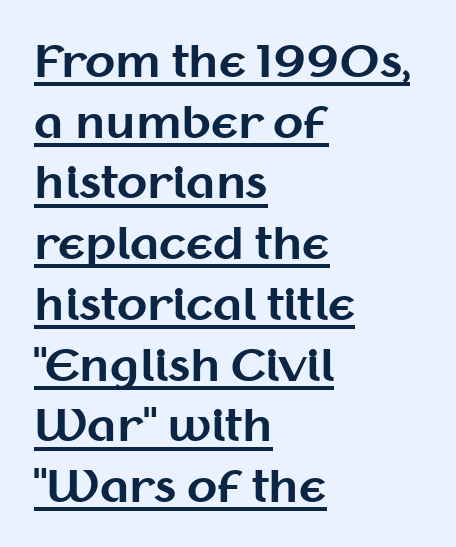
The image shows 44 px bold sans-serif type, upright; set left-aligned, normal line spacing (1.38x), normal letter spacing, underlined; medium stroke contrast and a medium x-height.
